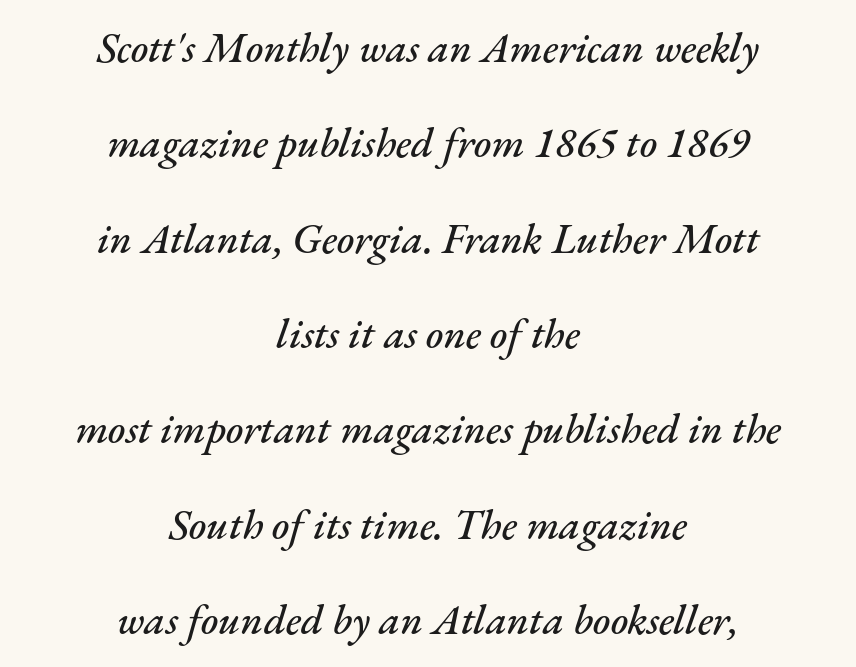
Q: Is the text italic (slanted)? A: Yes, it leans right by about 17 degrees.
Q: Is the text underlined? A: No.
Q: How is the paragraph aligned? A: Centered.
Q: Is the spacing between letters normal or unusually wide? A: Normal.
Q: Is the spacing between lines tight, normal or loose? A: Loose.
Q: Width (condensed, normal, or wide)? A: Normal.
Q: Stroke contrast? A: Medium.
Q: x-height? A: Small.
Q: Monospaced? A: No.
